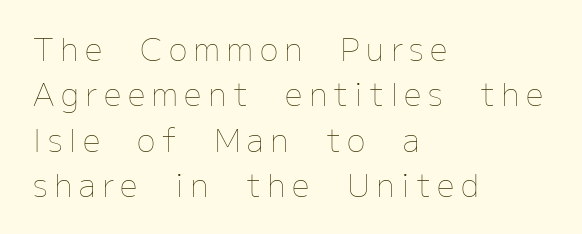
Q: Is the text bold? A: No.
Q: Is the text italic (slanted)? A: No, it is upright.
Q: Is the text underlined? A: No.
Q: How is the paragraph aligned? A: Left-aligned.
Q: Is the spacing between letters normal or unusually wide? A: Unusually wide.
Q: Is the spacing between lines tight, normal or loose? A: Normal.
Q: Width (condensed, normal, or wide)? A: Normal.
Q: Stroke contrast? A: Low.
Q: x-height? A: Medium.
Q: Monospaced? A: No.
